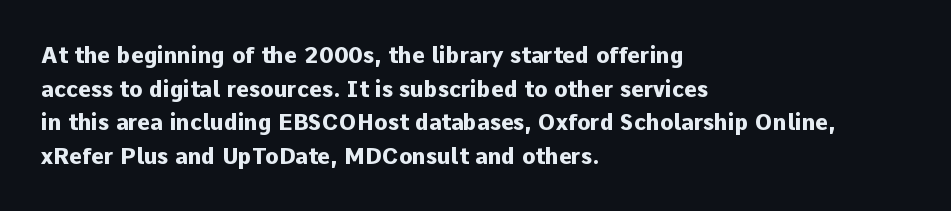
Q: Is the text bold? A: Yes.
Q: Is the text italic (slanted)? A: No, it is upright.
Q: Is the text underlined? A: No.
Q: How is the paragraph aligned? A: Left-aligned.
Q: Is the spacing between letters normal or unusually wide? A: Normal.
Q: Is the spacing between lines tight, normal or loose? A: Normal.
